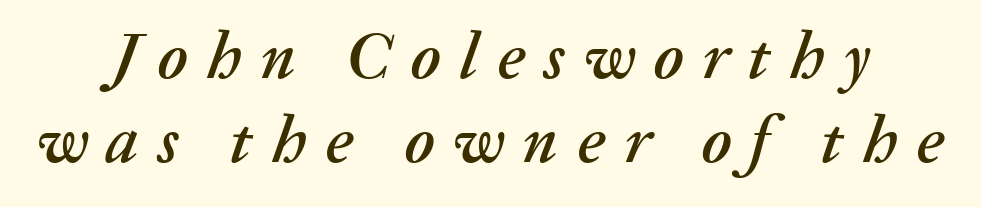
Q: Is the text italic (slanted)? A: Yes, it leans right by about 20 degrees.
Q: Is the text underlined? A: No.
Q: How is the paragraph aligned? A: Centered.
Q: Is the spacing between letters normal or unusually wide? A: Unusually wide.
Q: Is the spacing between lines tight, normal or loose? A: Normal.
Q: Width (condensed, normal, or wide)? A: Normal.
Q: Stroke contrast? A: Medium.
Q: x-height? A: Medium.
Q: Monospaced? A: No.
